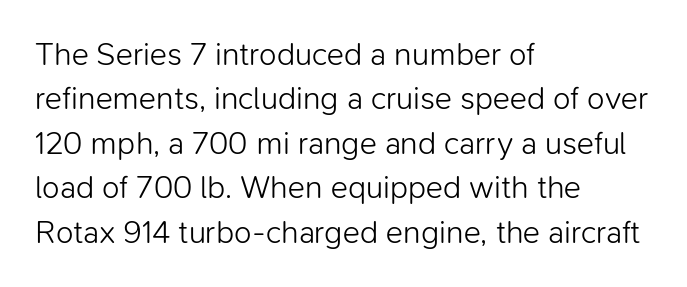
Q: Is the text bold? A: No.
Q: Is the text italic (slanted)? A: No, it is upright.
Q: Is the typeface a serif or a sans-serif typeface? A: Sans-serif.
Q: Is the text underlined? A: No.
Q: How is the paragraph aligned? A: Left-aligned.
Q: Is the spacing between letters normal or unusually wide? A: Normal.
Q: Is the spacing between lines tight, normal or loose? A: Normal.
Q: Width (condensed, normal, or wide)? A: Normal.
Q: Stroke contrast? A: Low.
Q: x-height? A: Medium.
Q: Monospaced? A: No.
